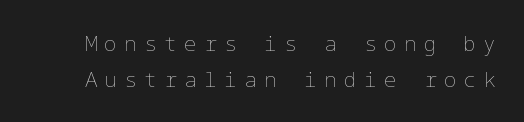
Q: Is the text bold? A: No.
Q: Is the text italic (slanted)? A: No, it is upright.
Q: Is the text underlined? A: No.
Q: Is the spacing between letters normal or unusually wide? A: Unusually wide.
